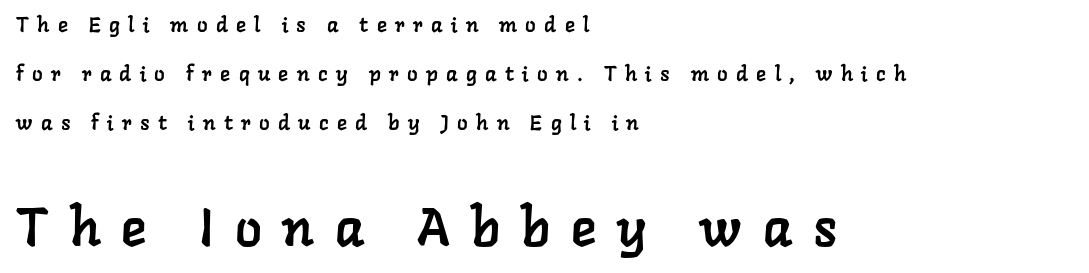
The image shows 53 px serif type; set left-aligned, loose line spacing (2.34x), unusually wide letter spacing (+0.4 em), not underlined; the second (bottom) block is 2.52x larger; low stroke contrast and a medium x-height.
